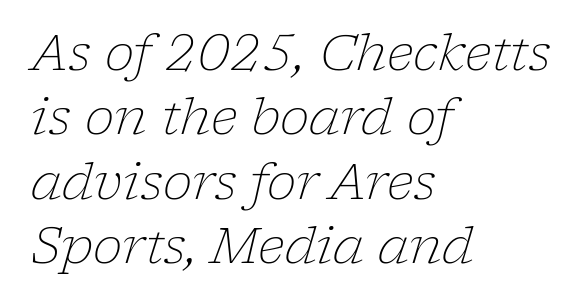
{"serif": "yes", "italic": "yes", "lean": "right", "slant_degrees": 17, "bold": "no", "weight": "light", "width": "normal", "stroke_contrast": "low", "x_height": "medium", "monospaced": "no", "underline": "no", "align": "left", "line_spacing": "normal", "line_spacing_ratio": 1.29, "letter_spacing": "normal", "letter_spacing_em": 0.0, "glyph_px": 50}
